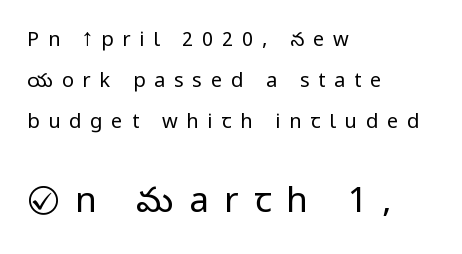
The image shows 35 px regular-weight, condensed sans-serif type, upright; set left-aligned, loose line spacing (2.06x), unusually wide letter spacing (+0.44 em), not underlined; the second (bottom) block is 1.75x larger; low stroke contrast and a large x-height.
